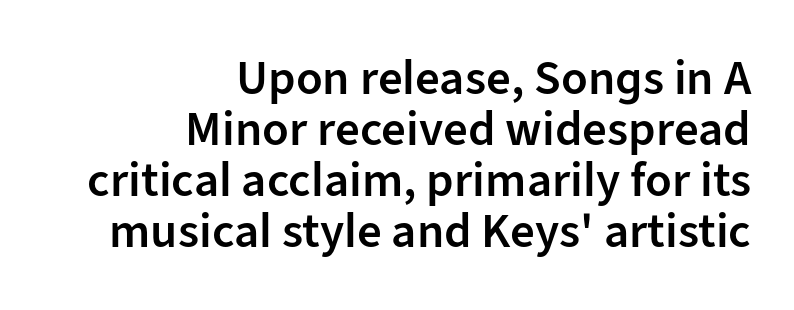
The image shows 49 px semibold sans-serif type, upright; set right-aligned, tight line spacing (1.04x), normal letter spacing, not underlined; low stroke contrast and a medium x-height.
